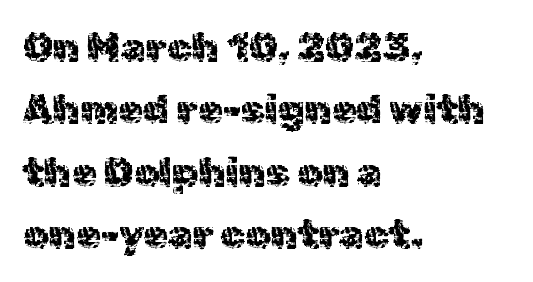
The image shows 40 px sans-serif type, upright; set left-aligned, normal line spacing (1.56x), normal letter spacing, not underlined; a medium x-height.
